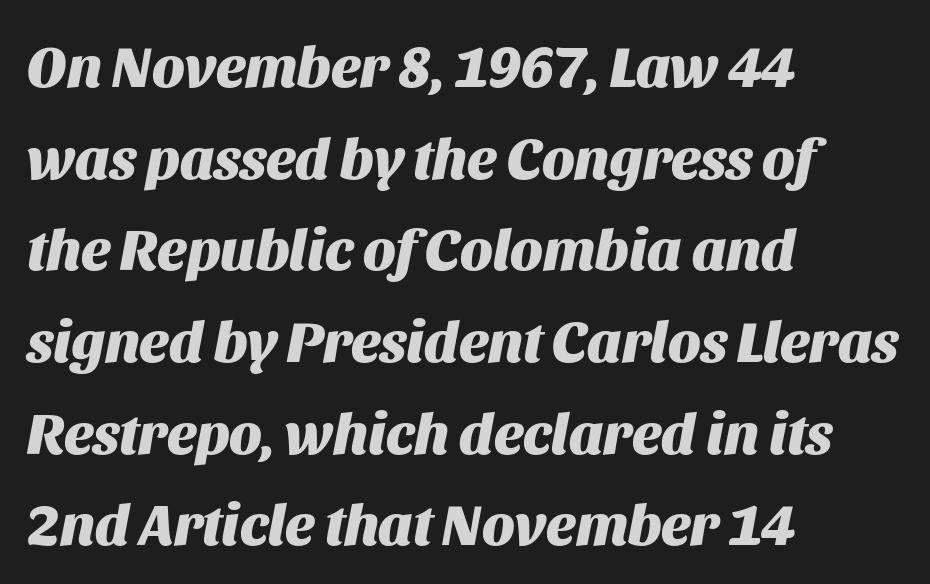
{"italic": "yes", "lean": "right", "slant_degrees": 11, "bold": "yes", "weight": "heavy", "width": "normal", "stroke_contrast": "medium", "x_height": "large", "monospaced": "no", "underline": "no", "align": "left", "line_spacing": "normal", "line_spacing_ratio": 1.58, "letter_spacing": "normal", "letter_spacing_em": 0.0, "glyph_px": 58}
